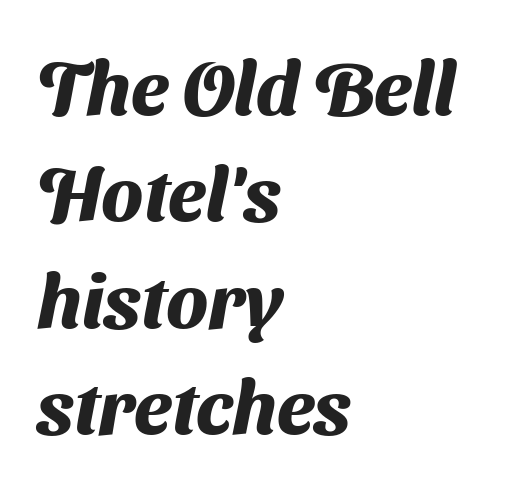
The line-height multiplier appears to be the usual default. Does extra space separate the letters? No, they use regular spacing. Lines of text with bare space underneath. The passage shown is typed in a proportional face where columns would drift. Heft: maximum for text — a bold.
